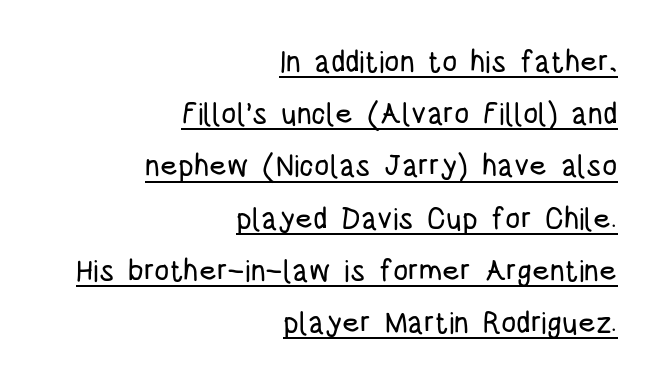
{"serif": "no", "italic": "no", "width": "condensed", "stroke_contrast": "low", "x_height": "large", "monospaced": "no", "underline": "yes", "align": "right", "line_spacing_ratio": 1.74, "letter_spacing": "normal", "letter_spacing_em": 0.0, "glyph_px": 30}
